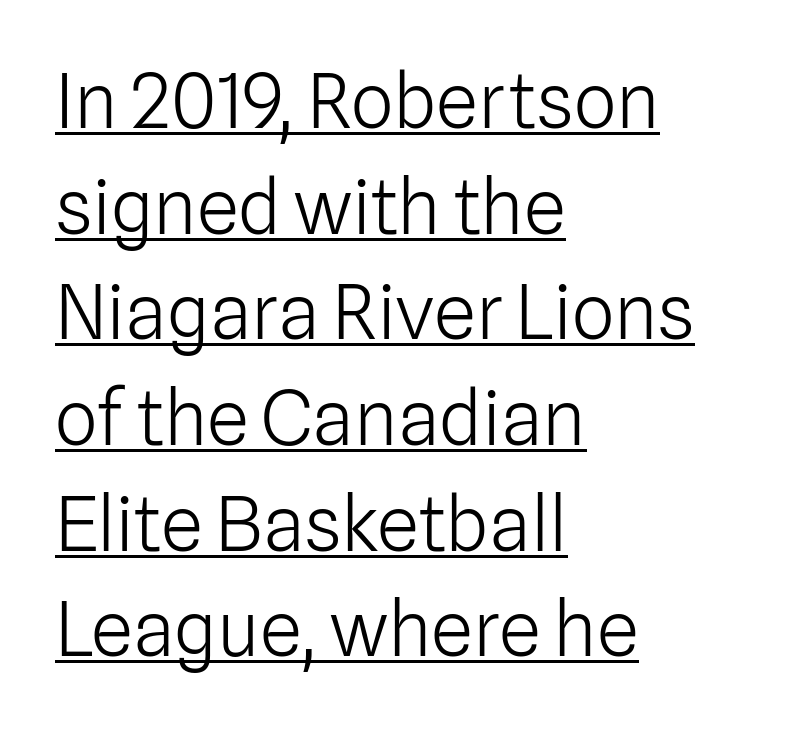
Q: Is the text bold? A: No.
Q: Is the text italic (slanted)? A: No, it is upright.
Q: Is the typeface a serif or a sans-serif typeface? A: Sans-serif.
Q: Is the text underlined? A: Yes.
Q: How is the paragraph aligned? A: Left-aligned.
Q: Is the spacing between letters normal or unusually wide? A: Normal.
Q: Is the spacing between lines tight, normal or loose? A: Normal.
Q: Width (condensed, normal, or wide)? A: Normal.
Q: Stroke contrast? A: Low.
Q: x-height? A: Medium.
Q: Monospaced? A: No.
